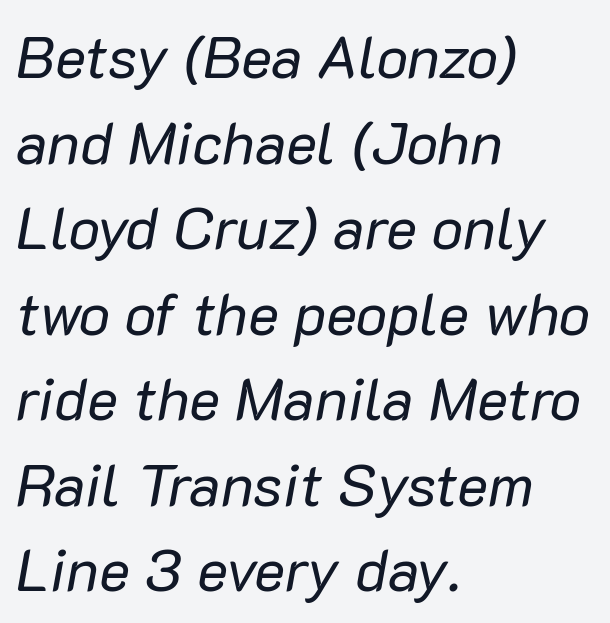
The image shows 59 px regular-weight type, italic (leaning right); set left-aligned, normal line spacing (1.45x), normal letter spacing, not underlined; low stroke contrast and a medium x-height.
